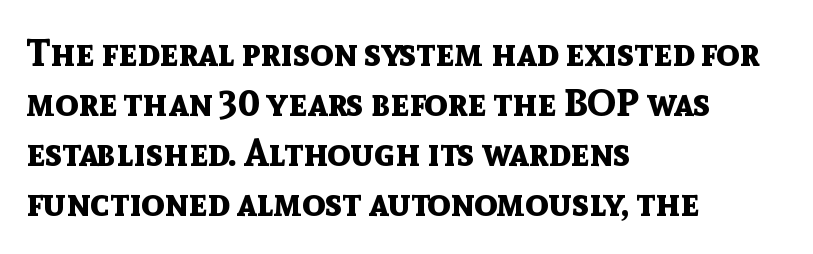
The image shows 38 px bold sans-serif type, upright; set left-aligned, normal line spacing (1.32x), normal letter spacing, not underlined; a medium x-height.
